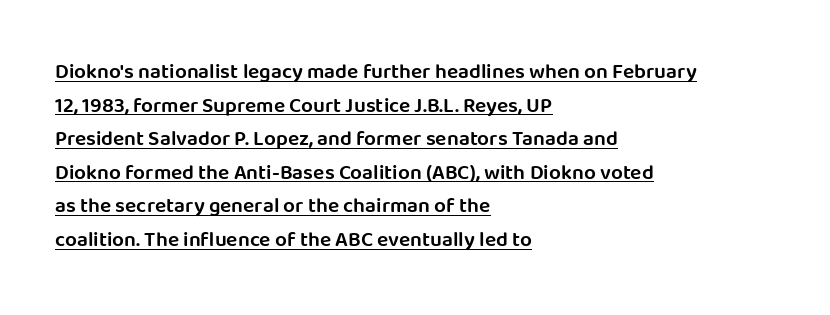
Q: Is the text bold? A: Semi-bold.
Q: Is the text italic (slanted)? A: No, it is upright.
Q: Is the text underlined? A: Yes.
Q: How is the paragraph aligned? A: Left-aligned.
Q: Is the spacing between letters normal or unusually wide? A: Normal.
Q: Is the spacing between lines tight, normal or loose? A: Normal.
